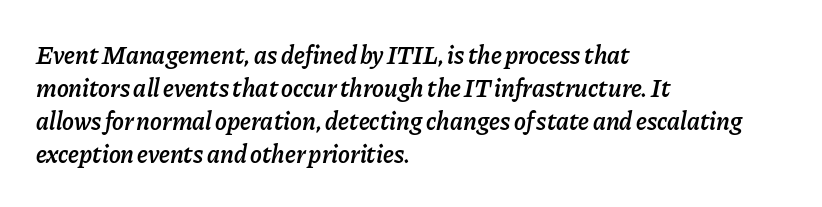
{"italic": "yes", "lean": "right", "slant_degrees": 11, "bold": "semi", "underline": "no", "align": "left", "line_spacing": "normal", "line_spacing_ratio": 1.32, "letter_spacing": "normal", "letter_spacing_em": 0.0, "glyph_px": 25}
